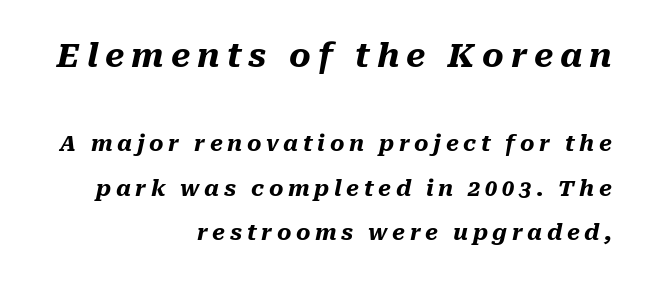
Q: Is the text bold? A: Yes.
Q: Is the text italic (slanted)? A: Yes, it leans right by about 10 degrees.
Q: Is the text underlined? A: No.
Q: How is the paragraph aligned? A: Right-aligned.
Q: Is the spacing between letters normal or unusually wide? A: Unusually wide.
Q: Is the spacing between lines tight, normal or loose? A: Loose.
Q: Which block of text is set in a larger size, the first (top) or the second (bottom)? A: The first (top) one.
Q: Width (condensed, normal, or wide)? A: Normal.
Q: Stroke contrast? A: Medium.
Q: x-height? A: Medium.
Q: Monospaced? A: No.
